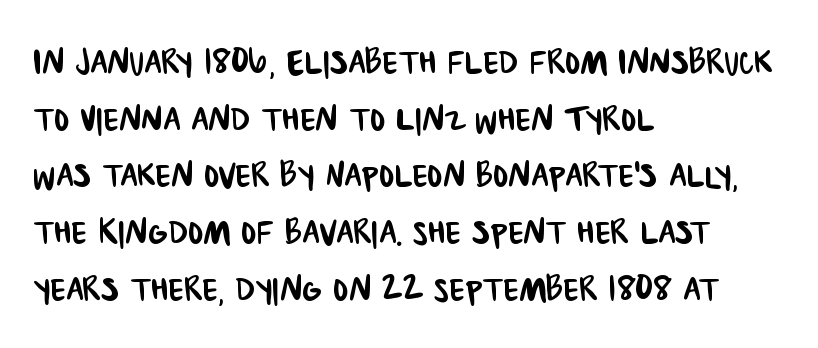
Horizontal bands of white between lines are of average thickness. Where is the straight margin? On the left. This sample has the flowing, uneven cadence of proportional lettering. The type family on display is of the sans-serif kind. The strip under each line holds only bare page.
